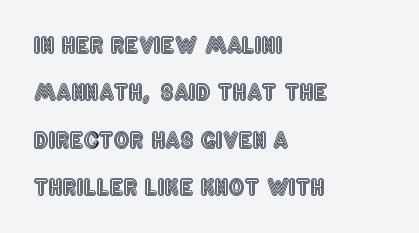
The image shows 22 px text type, upright; set left-aligned, loose line spacing (2.15x), normal letter spacing, not underlined.
